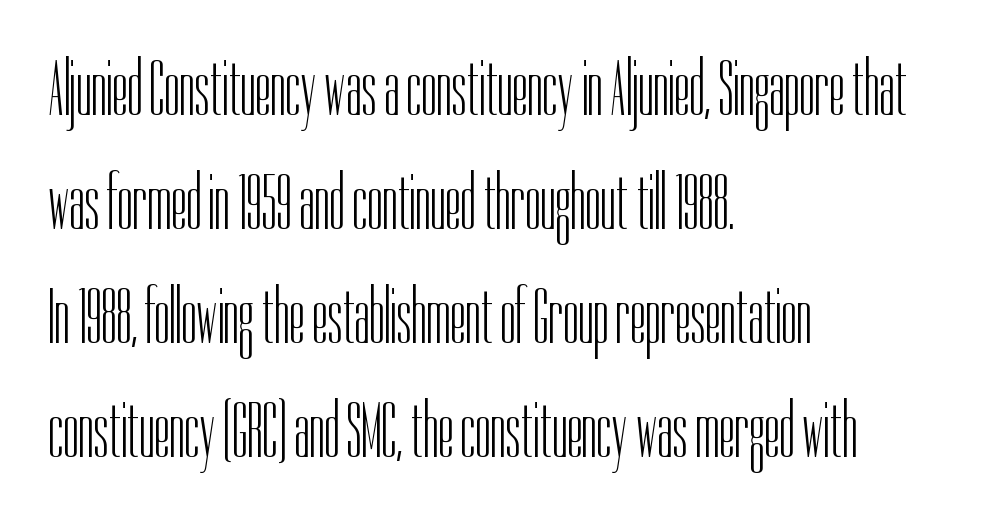
The image shows 78 px light, condensed sans-serif type, upright; set left-aligned, normal line spacing (1.46x), normal letter spacing, not underlined; low stroke contrast and a medium x-height.
